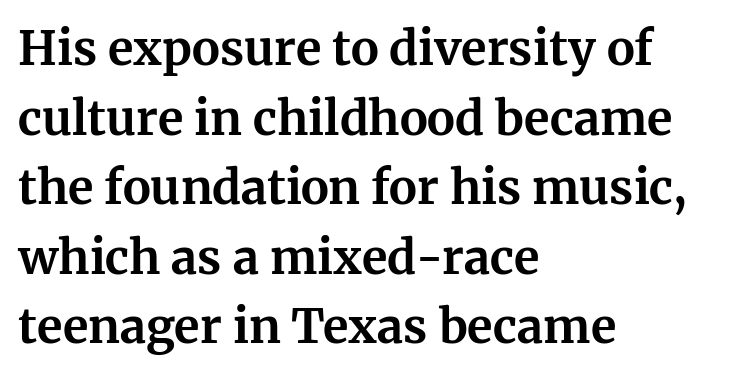
Q: Is the text bold? A: Yes.
Q: Is the text italic (slanted)? A: No, it is upright.
Q: Is the typeface a serif or a sans-serif typeface? A: Serif.
Q: Is the text underlined? A: No.
Q: How is the paragraph aligned? A: Left-aligned.
Q: Is the spacing between letters normal or unusually wide? A: Normal.
Q: Is the spacing between lines tight, normal or loose? A: Normal.
Q: Width (condensed, normal, or wide)? A: Normal.
Q: Stroke contrast? A: Medium.
Q: x-height? A: Medium.
Q: Monospaced? A: No.
